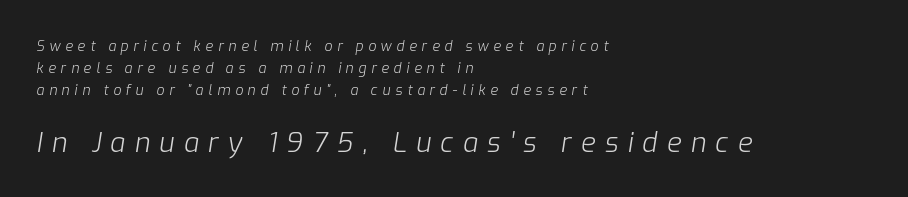
Q: Is the text bold? A: No.
Q: Is the text italic (slanted)? A: Yes, it leans right by about 9 degrees.
Q: Is the text underlined? A: No.
Q: How is the paragraph aligned? A: Left-aligned.
Q: Is the spacing between letters normal or unusually wide? A: Unusually wide.
Q: Is the spacing between lines tight, normal or loose? A: Normal.
Q: Which block of text is set in a larger size, the first (top) or the second (bottom)? A: The second (bottom) one.
